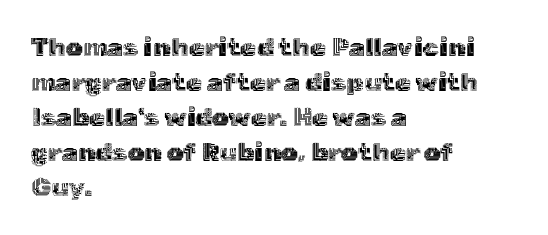
{"italic": "no", "underline": "no", "align": "left", "line_spacing": "normal", "line_spacing_ratio": 1.35, "letter_spacing": "normal", "letter_spacing_em": 0.0, "glyph_px": 26}
